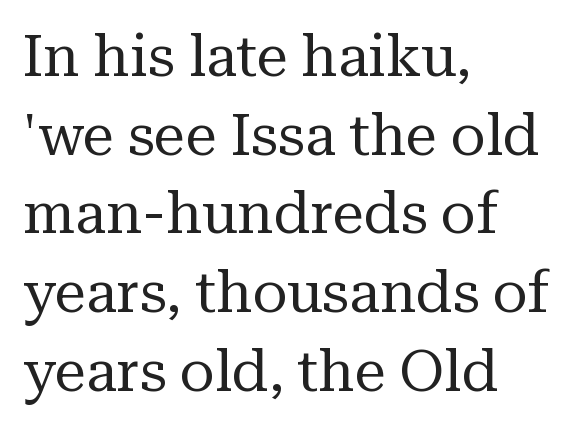
A quiet, ordinary-to-light weight characterises the typeface. Stroke terminals: seriffed. Whoever set this chose a conventional vertical rhythm. This rendering uses left alignment, leaving the right contour irregular. Varying glyph widths throughout — classic text-font behaviour.
